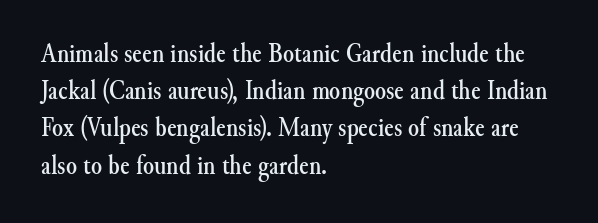
Note the varied advance widths — an 'i' is clearly narrower than an 'm'. Stroke terminals: seriffed. The letters stand straight up with perfectly vertical stems. Successive baselines arrive at the customary interval.
